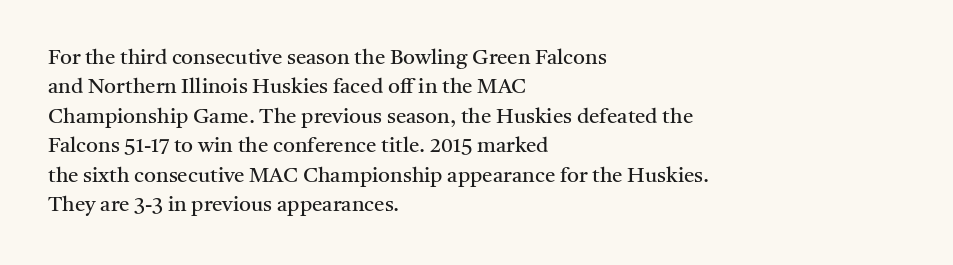
A clean baseline with only descenders dipping below it. If you drew a line through each stem, it would be perfectly vertical. Honestly, the row spacing looks completely unremarkable. Is this a heavy cut? Hardly; it is regular or lighter.
